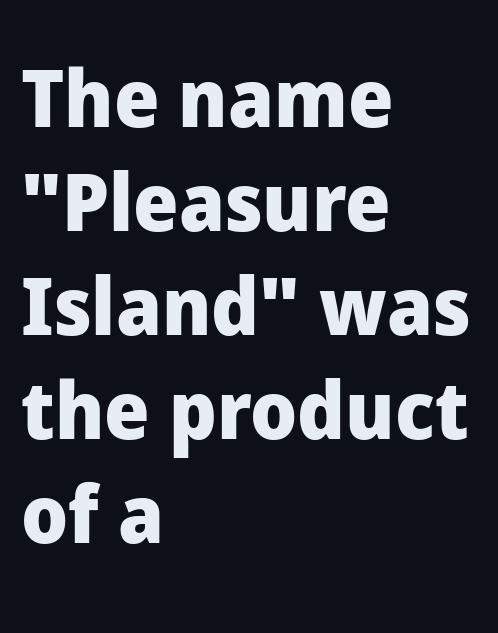
Vertical strokes here are truly vertical. Teacher's note: observe the even left margin — that is flush-left alignment. Any mark beneath the type? The region is blank. Vertical spacing — default. Note the varied advance widths — an 'i' is clearly narrower than an 'm'.
